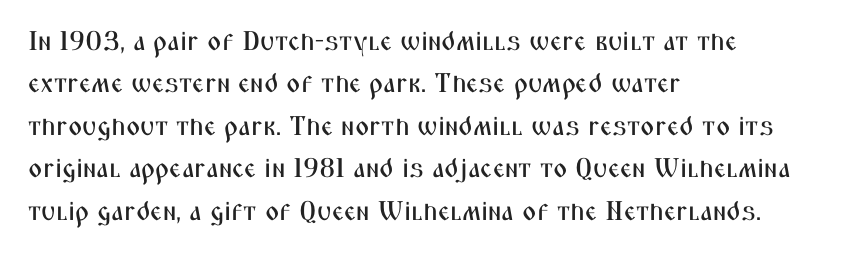
{"italic": "no", "underline": "no", "align": "left", "line_spacing": "normal", "line_spacing_ratio": 1.57, "letter_spacing": "normal", "letter_spacing_em": 0.0, "glyph_px": 27}
